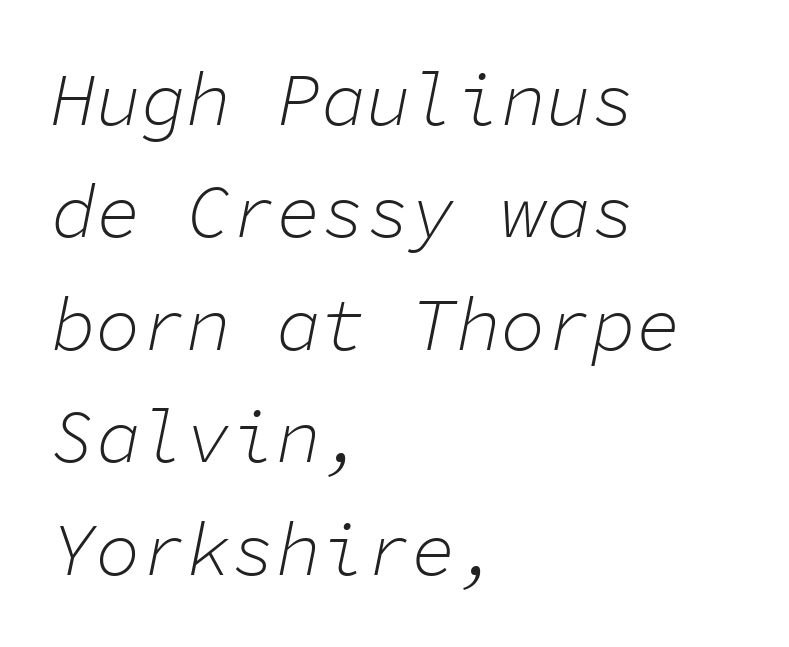
The image shows 75 px light type, italic (leaning right), monospaced; set left-aligned, normal line spacing (1.5x), normal letter spacing, not underlined; low stroke contrast and a medium x-height.
